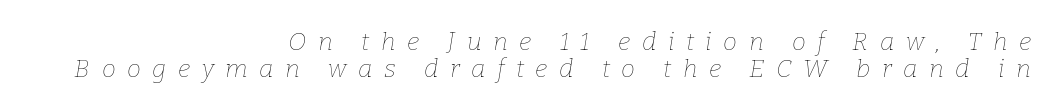
The image shows 25 px text type, italic (leaning right); set right-aligned, tight line spacing (1.1x), unusually wide letter spacing (+0.46 em), not underlined.
